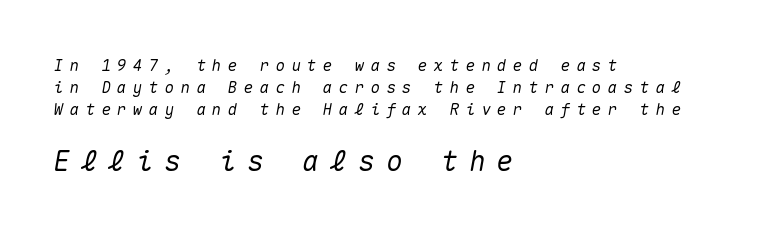
Q: Is the text italic (slanted)? A: Yes, it leans right by about 10 degrees.
Q: Is the text underlined? A: No.
Q: How is the paragraph aligned? A: Left-aligned.
Q: Is the spacing between letters normal or unusually wide? A: Unusually wide.
Q: Is the spacing between lines tight, normal or loose? A: Normal.
Q: Which block of text is set in a larger size, the first (top) or the second (bottom)? A: The second (bottom) one.
Q: Width (condensed, normal, or wide)? A: Normal.
Q: Stroke contrast? A: Medium.
Q: x-height? A: Medium.
Q: Monospaced? A: Yes.
